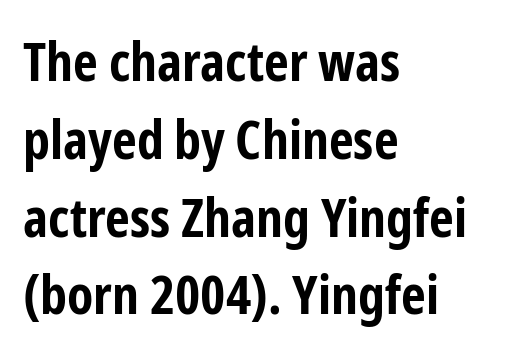
Spacing verdict: proportional, widths tailored to each character. Anything drawn beneath the words? Only blank space. The characters look thick and weighty, a clear bold. You can tell from the bare stems that sans-serif type was used. This sample uses an upright cut, with every glyph sitting square on the baseline. Tracking here is standard; glyphs follow each other at the usual distance.
